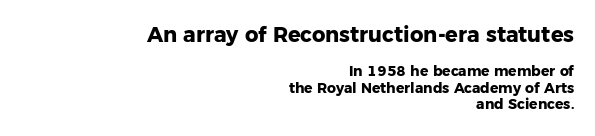
{"italic": "no", "bold": "yes", "underline": "no", "align": "right", "line_spacing_ratio": 1.17, "letter_spacing": "normal", "letter_spacing_em": 0.0, "larger_block": "first", "size_ratio": 1.5, "glyph_px": 21}
